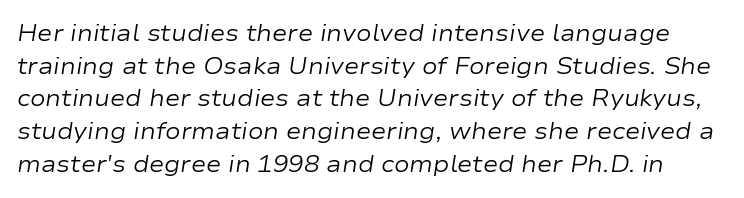
The font's italic variant was chosen for this text. Plain, unruled lines of type. The cut favours lightness, reaching ordinary text weight at its darkest. Compared with typical body copy, the letter spacing here is the same.
